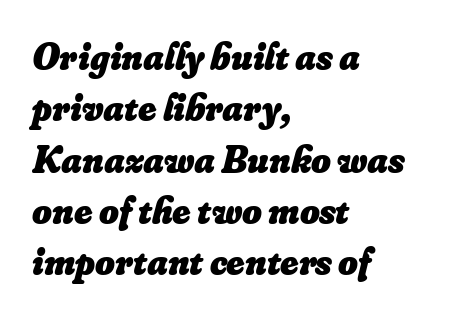
Think of a printed novel: that variable character pitch is what you see here. A bare baseline throughout the passage. Horizontally, the lines are justified to the leading edge only. The passage shown leans; its letterforms are oblique.
